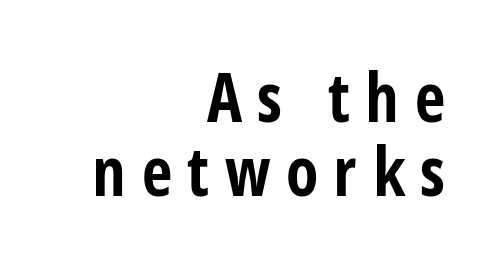
The image shows 67 px bold, condensed sans-serif type, upright; set right-aligned, tight line spacing (1.1x), unusually wide letter spacing (+0.23 em), not underlined; low stroke contrast and a large x-height.
